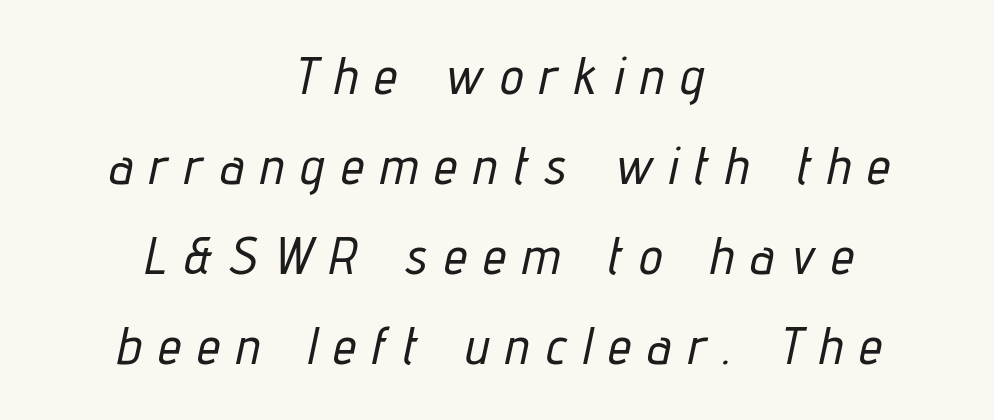
Q: Is the text italic (slanted)? A: Yes, it leans right by about 12 degrees.
Q: Is the text underlined? A: No.
Q: How is the paragraph aligned? A: Centered.
Q: Is the spacing between letters normal or unusually wide? A: Unusually wide.
Q: Width (condensed, normal, or wide)? A: Condensed.
Q: Stroke contrast? A: Low.
Q: x-height? A: Medium.
Q: Monospaced? A: No.
